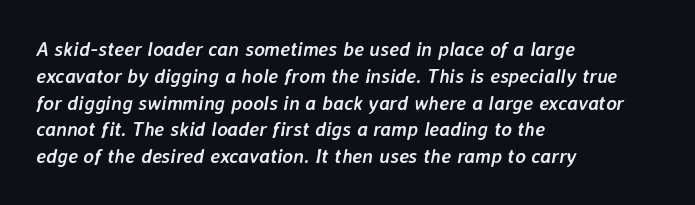
{"italic": "yes", "lean": "right", "slant_degrees": 7, "bold": "yes", "underline": "no", "align": "left", "line_spacing": "normal", "line_spacing_ratio": 1.34, "letter_spacing": "normal", "letter_spacing_em": 0.0, "glyph_px": 20}
